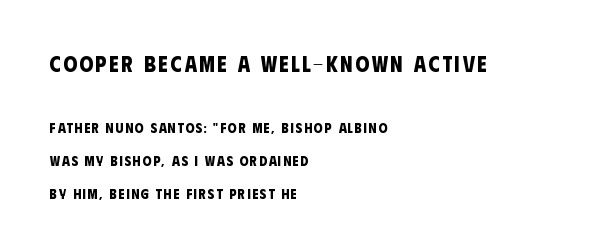
Q: Is the text bold? A: Yes.
Q: Is the text underlined? A: No.
Q: How is the paragraph aligned? A: Left-aligned.
Q: Is the spacing between lines tight, normal or loose? A: Loose.
Q: Which block of text is set in a larger size, the first (top) or the second (bottom)? A: The first (top) one.
